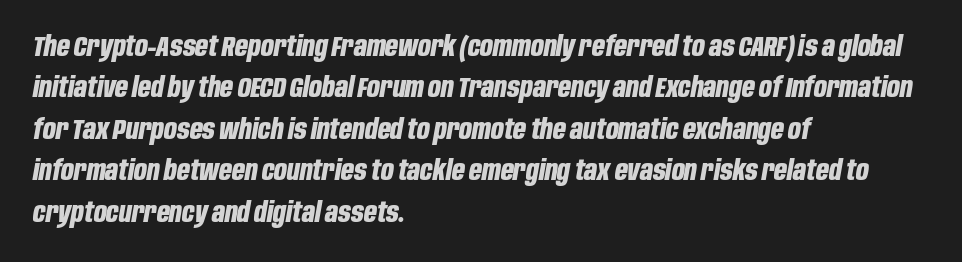
One-word summary of the alignment: left. Students, note that the glyphs here touch the page at normal intervals. Compared with typical paragraphs, the rows here are spaced about the same. Yep, that's italic — everything's leaning.
